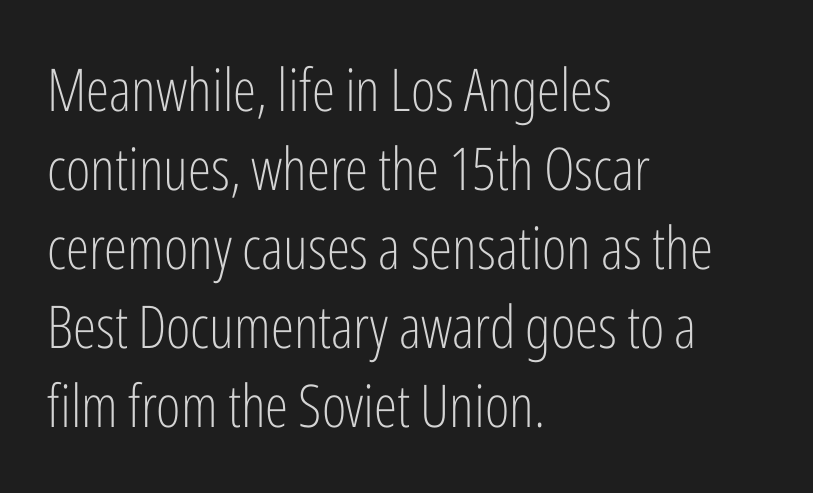
{"serif": "no", "italic": "no", "bold": "no", "weight": "light", "width": "condensed", "stroke_contrast": "low", "x_height": "medium", "monospaced": "no", "underline": "no", "align": "left", "line_spacing": "normal", "line_spacing_ratio": 1.34, "letter_spacing": "normal", "letter_spacing_em": 0.0, "glyph_px": 59}
